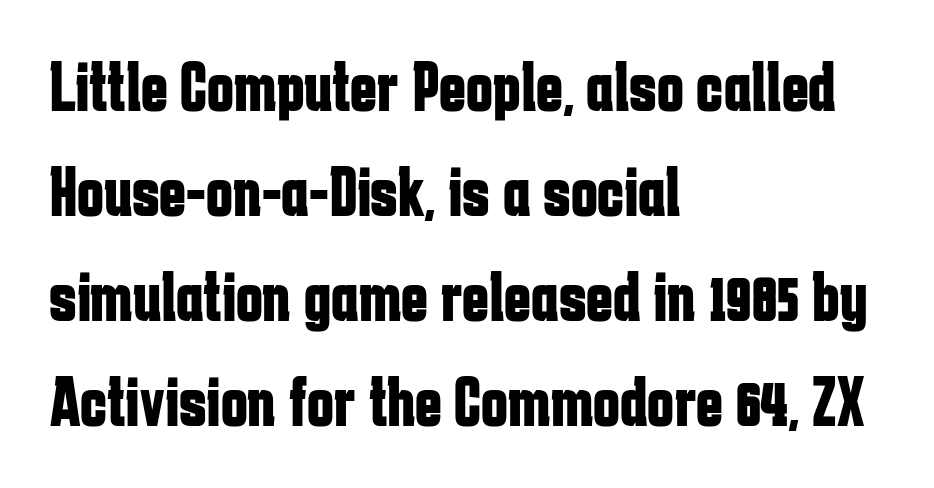
{"serif": "no", "italic": "no", "bold": "yes", "weight": "bold", "width": "condensed", "stroke_contrast": "low", "x_height": "medium", "monospaced": "no", "underline": "no", "align": "left", "line_spacing": "normal", "line_spacing_ratio": 1.46, "letter_spacing": "normal", "letter_spacing_em": 0.0, "glyph_px": 72}
